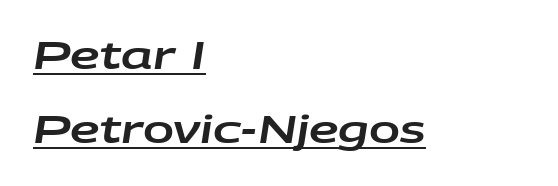
Leading is clearly above the norm, producing a sparse column. Quick note: underline on. Look at the tracking — it's just the regular setting, nothing added. The typography opts for an oblique posture over an upright one.
